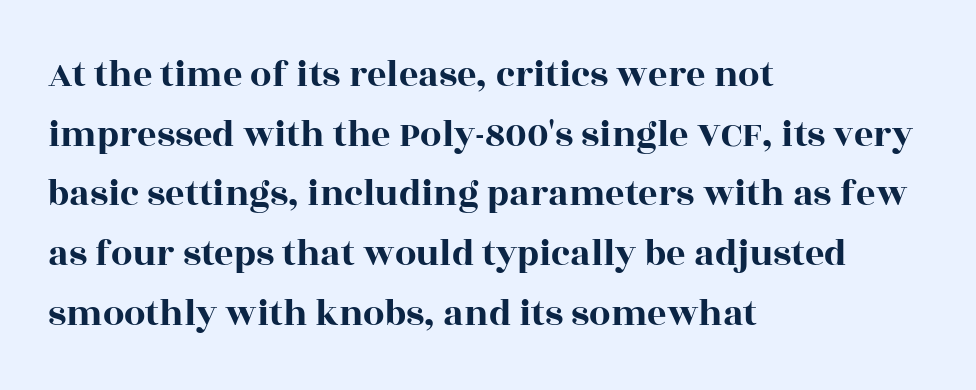
The image shows 38 px wide serif type, upright; set left-aligned, normal line spacing (1.57x), normal letter spacing, not underlined; a large x-height.
